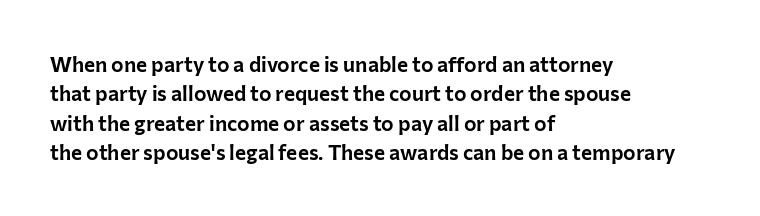
{"italic": "no", "underline": "no", "align": "left", "line_spacing": "normal", "line_spacing_ratio": 1.4, "letter_spacing": "normal", "letter_spacing_em": 0.0, "glyph_px": 21}
